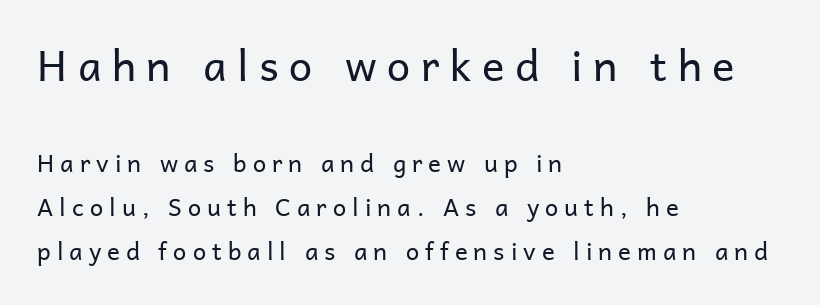
Q: Is the text bold? A: No.
Q: Is the text italic (slanted)? A: No, it is upright.
Q: Is the typeface a serif or a sans-serif typeface? A: Sans-serif.
Q: Is the text underlined? A: No.
Q: How is the paragraph aligned? A: Left-aligned.
Q: Is the spacing between letters normal or unusually wide? A: Unusually wide.
Q: Which block of text is set in a larger size, the first (top) or the second (bottom)? A: The first (top) one.
Q: Width (condensed, normal, or wide)? A: Normal.
Q: Stroke contrast? A: Low.
Q: x-height? A: Medium.
Q: Monospaced? A: No.
